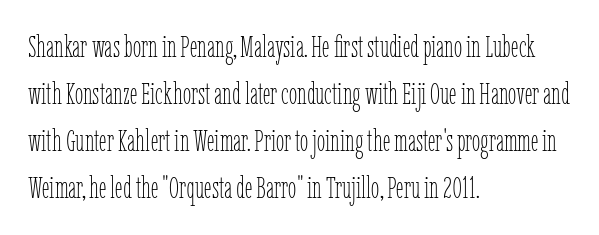
The vertical gap from one line to the next is medium. Underlining? Definitely not there. Stems and bowls with no extra thickness — not bold. Posture: upright roman. These lines are set flush left with a ragged right edge. A typesetter would call this zero additional tracking.
